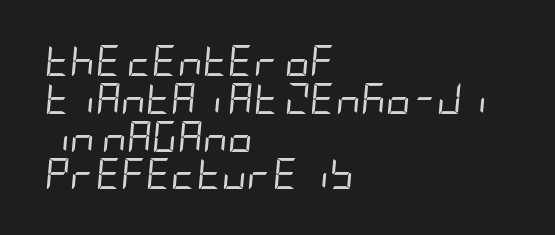
{"italic": "yes", "lean": "right", "slant_degrees": 5, "bold": "no", "weight": "regular", "width": "condensed", "stroke_contrast": "low", "x_height": "large", "underline": "no", "align": "left", "line_spacing_ratio": 1.22, "letter_spacing": "normal", "letter_spacing_em": 0.0, "glyph_px": 31}
